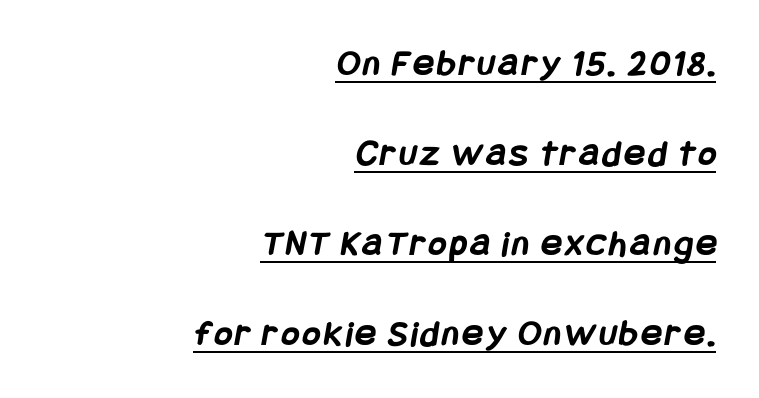
{"serif": "no", "bold": "yes", "weight": "semibold", "width": "condensed", "stroke_contrast": "low", "x_height": "large", "underline": "yes", "align": "right", "line_spacing": "loose", "line_spacing_ratio": 2.37, "glyph_px": 38}
